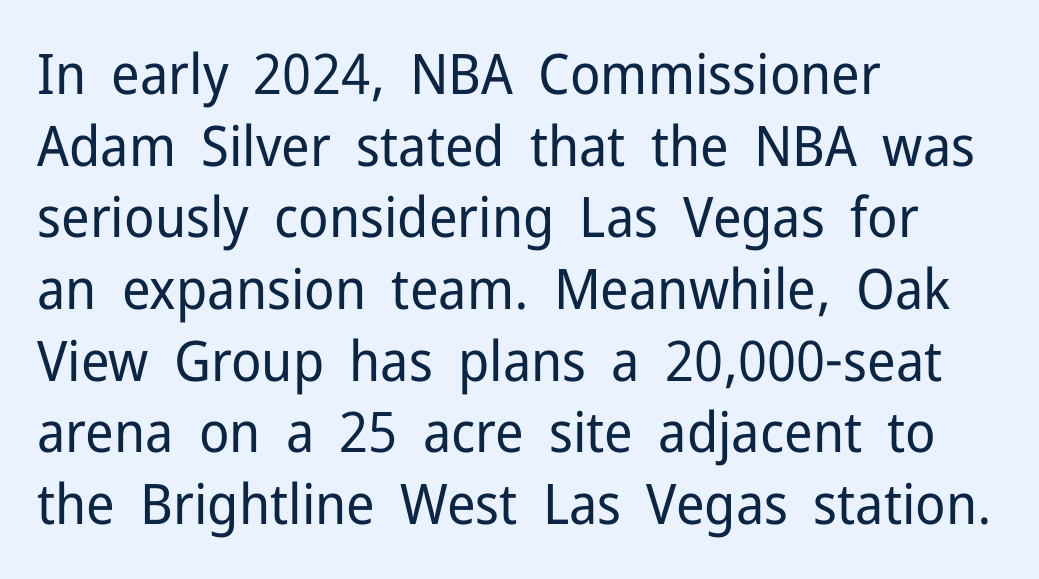
The image shows 56 px regular-weight sans-serif type, upright; set left-aligned, normal line spacing (1.28x), normal letter spacing, not underlined; low stroke contrast and a medium x-height.
